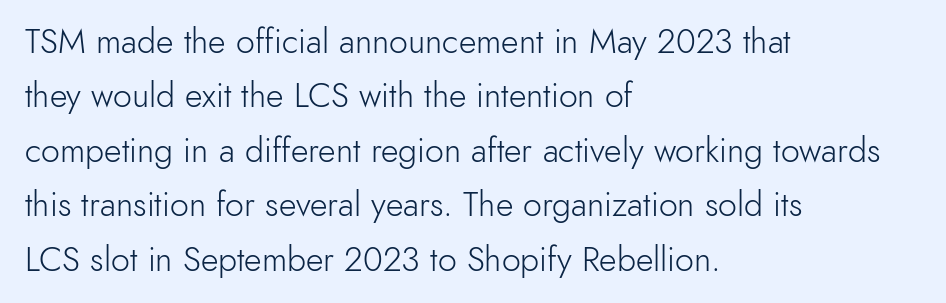
Ordinary non-slanted type is in use. The passage is arranged the way most books set body copy — flush left. The letters sit at their default tracking, neither squeezed nor spread. Rule under the text: the space is simply empty.
